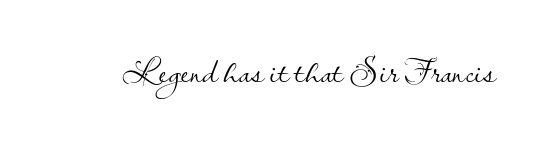
Q: Is the text bold? A: No.
Q: Is the text italic (slanted)? A: Yes.
Q: Is the typeface a serif or a sans-serif typeface? A: Sans-serif.
Q: Is the text underlined? A: No.
Q: Is the spacing between letters normal or unusually wide? A: Normal.
Q: Width (condensed, normal, or wide)? A: Normal.
Q: Stroke contrast? A: Low.
Q: x-height? A: Small.
Q: Monospaced? A: No.
